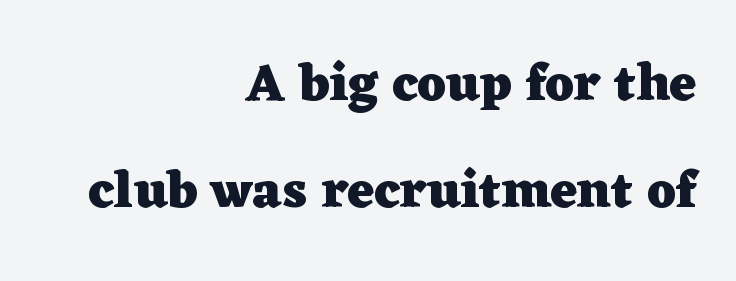
Ordinary non-slanted type is in use. Each row of text sits above clean, open space. Heft: maximum for text — a bold. Widely set lines give the paragraph a tall, airy silhouette.
